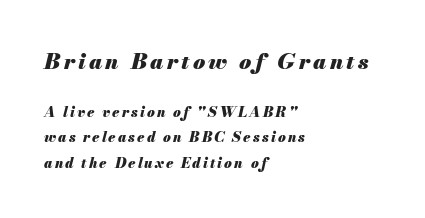
The image shows 22 px bold type, italic (leaning right); set left-aligned, line spacing 1.8x, not underlined; the first (top) block is 1.57x larger.
